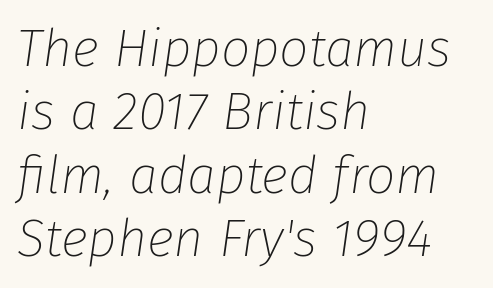
The image shows 52 px thin type, italic (leaning right); set left-aligned, line spacing 1.22x, normal letter spacing, not underlined; low stroke contrast and a medium x-height.
